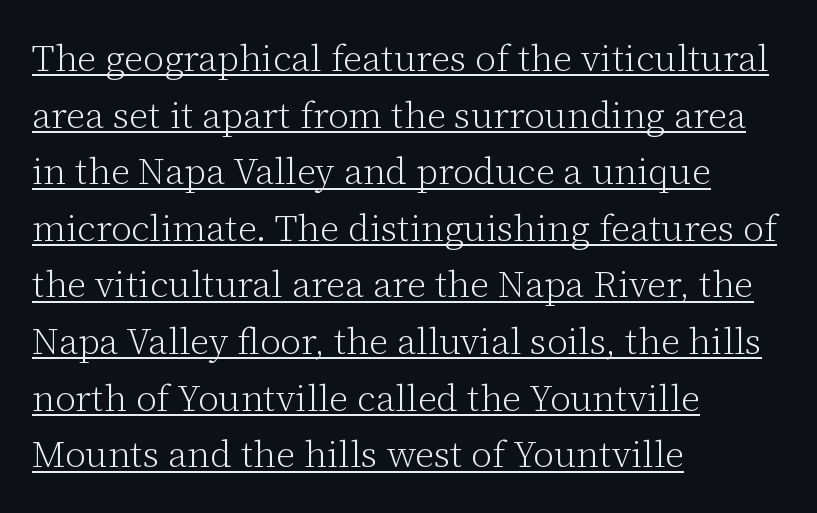
The image shows 37 px light serif type, upright; set left-aligned, normal line spacing (1.53x), normal letter spacing, underlined; low stroke contrast and a medium x-height.
